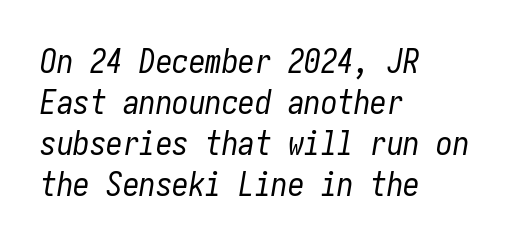
Q: Is the text bold? A: No.
Q: Is the text italic (slanted)? A: Yes, it leans right by about 10 degrees.
Q: Is the text underlined? A: No.
Q: How is the paragraph aligned? A: Left-aligned.
Q: Is the spacing between letters normal or unusually wide? A: Normal.
Q: Width (condensed, normal, or wide)? A: Condensed.
Q: Stroke contrast? A: Low.
Q: x-height? A: Medium.
